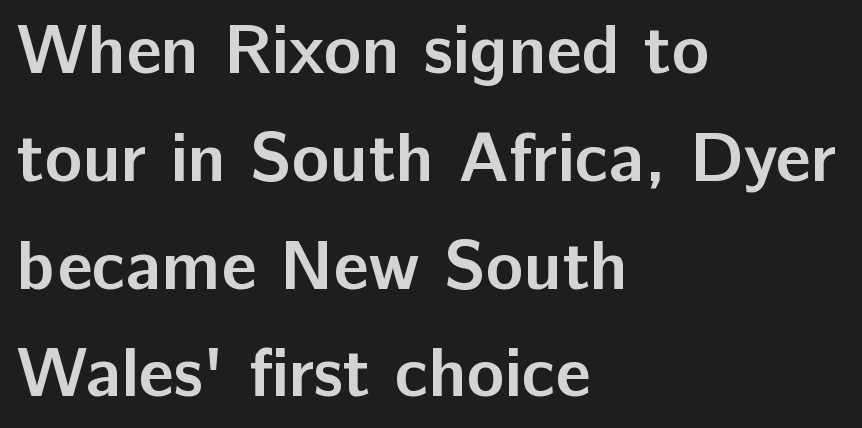
I'd call this a sans setting — the letters go barefoot. Notice how the stems are strictly vertical — no italics here. The vertical gap from one line to the next is medium. The letters are bold, with thick, heavy strokes. Left-aligned paragraph, ragged on the right. In terms of letterspacing, this is plain default setting.
